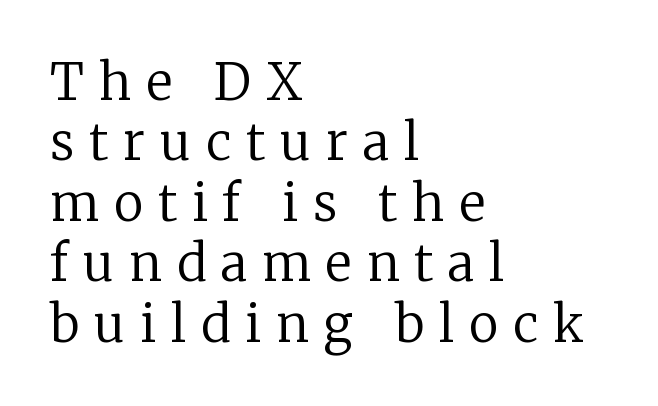
Q: Is the text bold? A: No.
Q: Is the text italic (slanted)? A: No, it is upright.
Q: Is the typeface a serif or a sans-serif typeface? A: Serif.
Q: Is the text underlined? A: No.
Q: How is the paragraph aligned? A: Left-aligned.
Q: Is the spacing between letters normal or unusually wide? A: Unusually wide.
Q: Width (condensed, normal, or wide)? A: Normal.
Q: Stroke contrast? A: Low.
Q: x-height? A: Medium.
Q: Monospaced? A: No.
